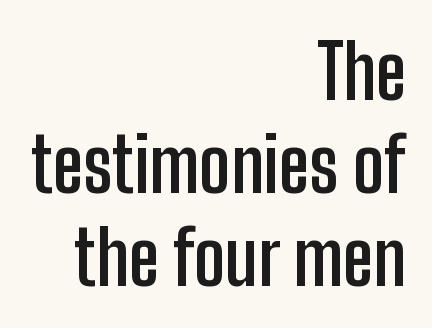
Q: Is the text bold? A: Yes.
Q: Is the text italic (slanted)? A: No, it is upright.
Q: Is the typeface a serif or a sans-serif typeface? A: Sans-serif.
Q: Is the text underlined? A: No.
Q: How is the paragraph aligned? A: Right-aligned.
Q: Is the spacing between letters normal or unusually wide? A: Normal.
Q: Width (condensed, normal, or wide)? A: Condensed.
Q: Stroke contrast? A: Low.
Q: x-height? A: Medium.
Q: Monospaced? A: No.
